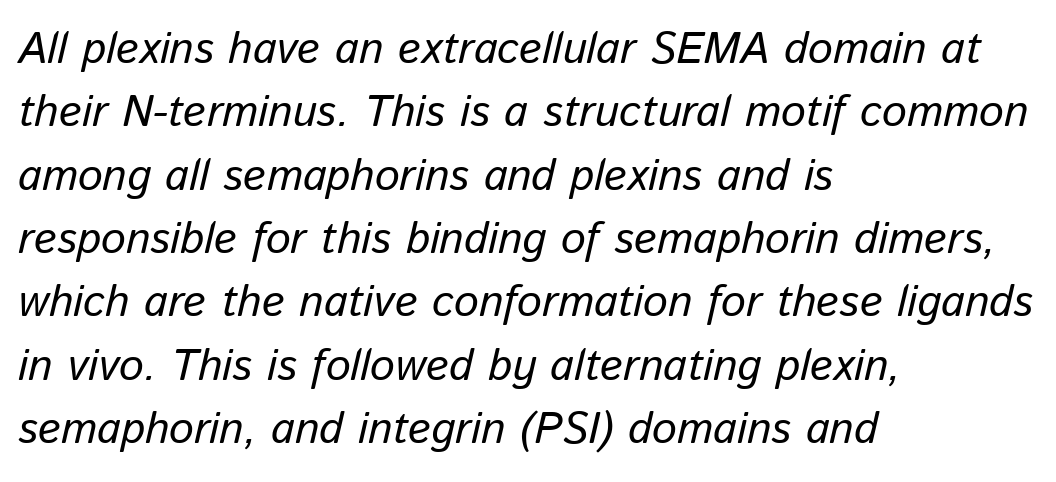
{"italic": "yes", "lean": "right", "slant_degrees": 13, "bold": "no", "weight": "regular", "width": "normal", "stroke_contrast": "low", "x_height": "medium", "monospaced": "no", "underline": "no", "align": "left", "line_spacing": "normal", "line_spacing_ratio": 1.44, "letter_spacing": "normal", "letter_spacing_em": 0.0, "glyph_px": 44}
